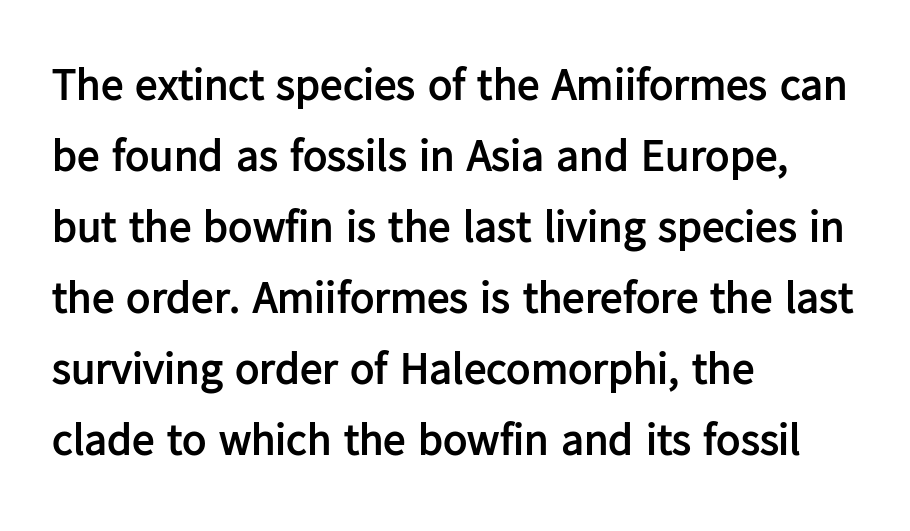
What stands out about the letter spacing? Nothing — it is the standard amount. Does the weight exceed regular? Yes, all the way to bold. Descenders hang freely into open space. This is roman type, the default non-slanted kind. This sample keeps an unexceptional amount of space between lines.
